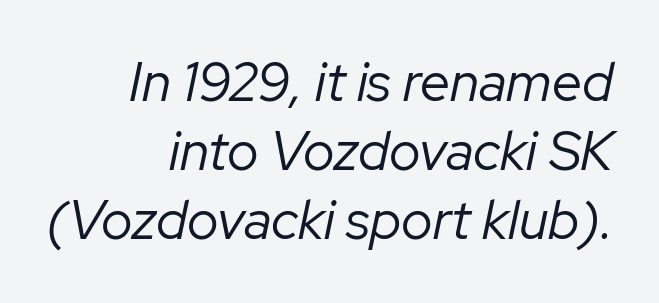
{"italic": "yes", "lean": "right", "slant_degrees": 12, "bold": "no", "weight": "regular", "width": "normal", "stroke_contrast": "low", "x_height": "medium", "monospaced": "no", "underline": "no", "align": "right", "line_spacing": "normal", "line_spacing_ratio": 1.28, "letter_spacing": "normal", "letter_spacing_em": 0.0, "glyph_px": 54}
